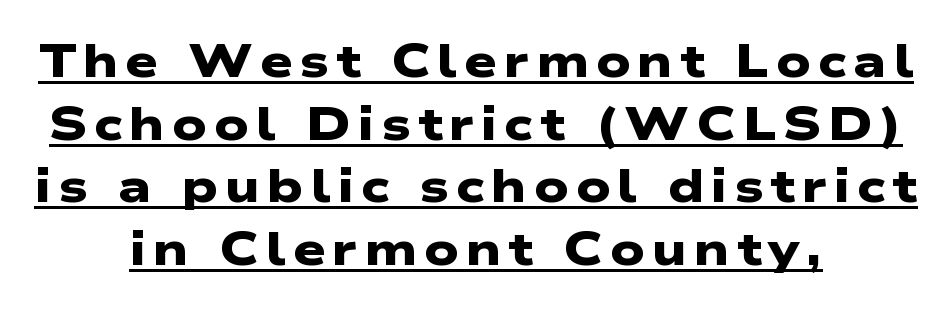
Q: Is the text bold? A: Yes.
Q: Is the typeface a serif or a sans-serif typeface? A: Sans-serif.
Q: Is the text underlined? A: Yes.
Q: How is the paragraph aligned? A: Centered.
Q: Is the spacing between lines tight, normal or loose? A: Normal.
Q: Width (condensed, normal, or wide)? A: Wide.
Q: Stroke contrast? A: Low.
Q: x-height? A: Medium.
Q: Monospaced? A: No.
